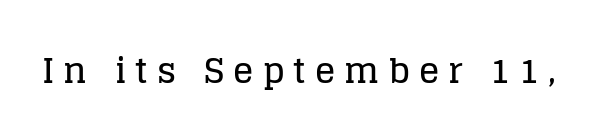
A clean baseline with only descenders dipping below it. The letters stand straight up with perfectly vertical stems. Glyph-to-glyph distance is far greater than everyday printed text. Letterform terminals end in serifs throughout the passage. Each letter keeps its own natural width here, so spacing adapts to shape.
